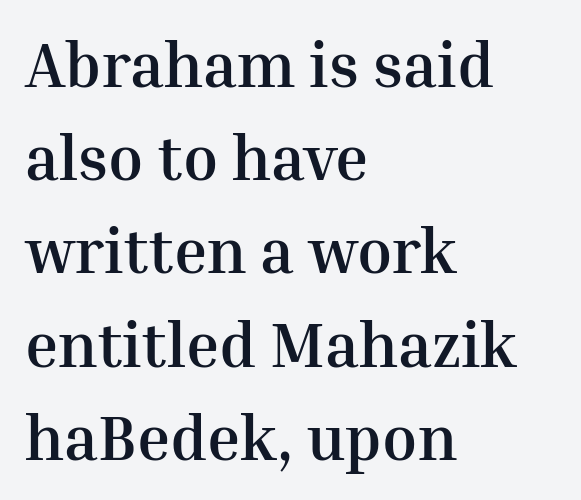
{"serif": "yes", "italic": "no", "bold": "yes", "weight": "semibold", "width": "normal", "stroke_contrast": "medium", "x_height": "medium", "monospaced": "no", "underline": "no", "align": "left", "line_spacing": "normal", "line_spacing_ratio": 1.48, "letter_spacing": "normal", "letter_spacing_em": 0.0, "glyph_px": 63}
